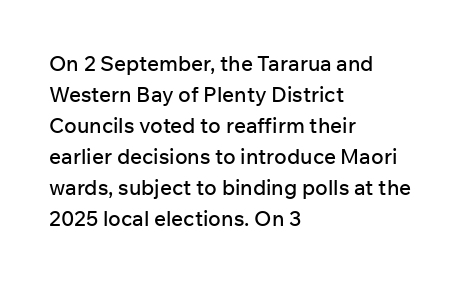
The image shows 21 px text type, upright; set left-aligned, normal line spacing (1.48x), normal letter spacing, not underlined.
